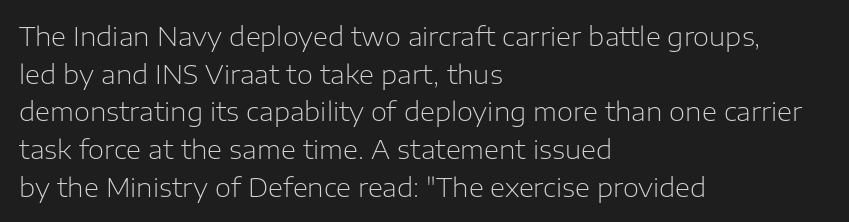
{"italic": "no", "bold": "no", "underline": "no", "align": "left", "line_spacing": "normal", "line_spacing_ratio": 1.45, "letter_spacing": "normal", "letter_spacing_em": 0.0, "glyph_px": 26}
